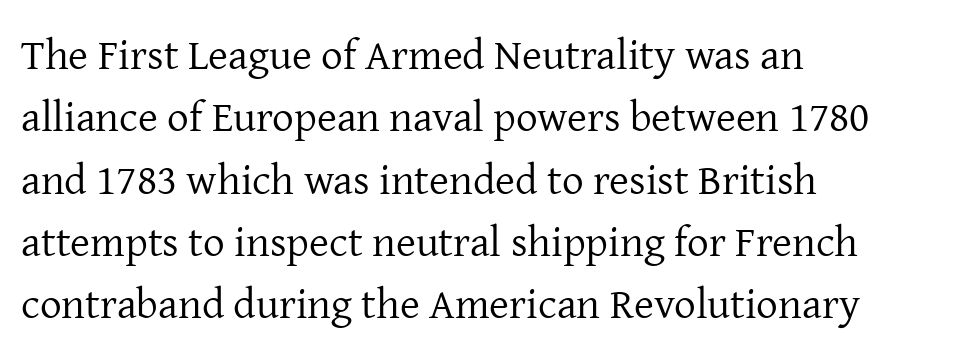
Q: Is the text bold? A: No.
Q: Is the text italic (slanted)? A: No, it is upright.
Q: Is the typeface a serif or a sans-serif typeface? A: Serif.
Q: Is the text underlined? A: No.
Q: How is the paragraph aligned? A: Left-aligned.
Q: Is the spacing between letters normal or unusually wide? A: Normal.
Q: Is the spacing between lines tight, normal or loose? A: Normal.
Q: Width (condensed, normal, or wide)? A: Normal.
Q: Stroke contrast? A: Low.
Q: x-height? A: Medium.
Q: Monospaced? A: No.
